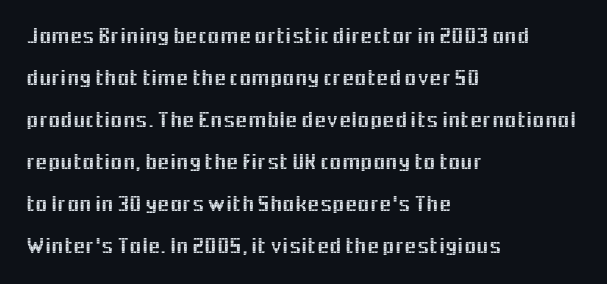
{"italic": "no", "underline": "no", "align": "left", "line_spacing": "loose", "line_spacing_ratio": 1.91, "letter_spacing": "normal", "letter_spacing_em": 0.0, "glyph_px": 22}
